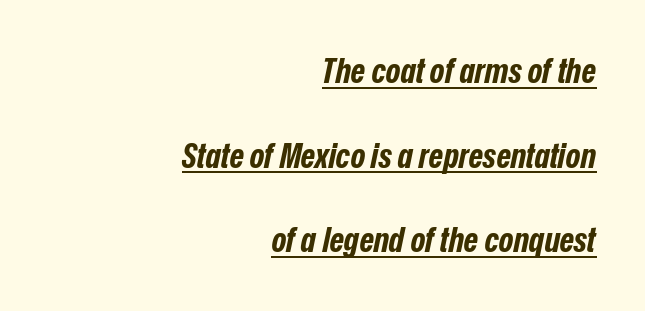
The image shows 35 px bold, condensed type, italic (leaning right); set right-aligned, loose line spacing (2.42x), normal letter spacing, underlined; low stroke contrast and a medium x-height.
